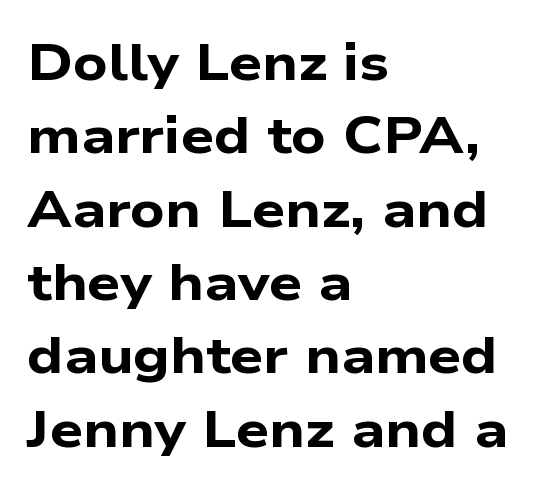
The image shows 52 px bold, wide sans-serif type; set left-aligned, normal line spacing (1.41x), normal letter spacing, not underlined; low stroke contrast and a medium x-height.
